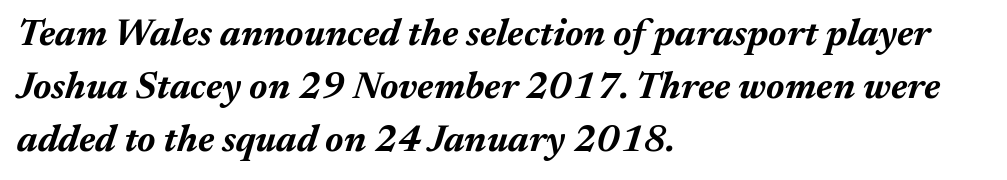
Q: Is the text bold? A: Yes.
Q: Is the text italic (slanted)? A: Yes, it leans right by about 17 degrees.
Q: Is the text underlined? A: No.
Q: How is the paragraph aligned? A: Left-aligned.
Q: Is the spacing between letters normal or unusually wide? A: Normal.
Q: Is the spacing between lines tight, normal or loose? A: Normal.
Q: Width (condensed, normal, or wide)? A: Normal.
Q: Stroke contrast? A: Medium.
Q: x-height? A: Medium.
Q: Monospaced? A: No.
